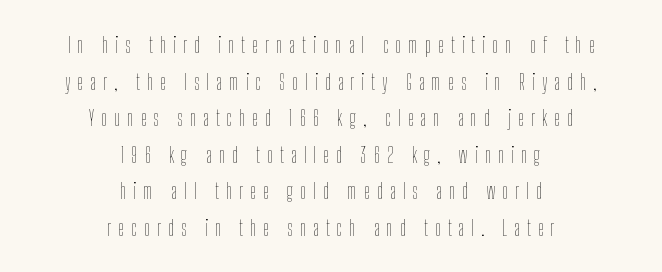
{"italic": "no", "bold": "no", "underline": "no", "align": "center", "line_spacing": "normal", "line_spacing_ratio": 1.66, "letter_spacing": "wide", "letter_spacing_em": 0.31, "glyph_px": 22}
